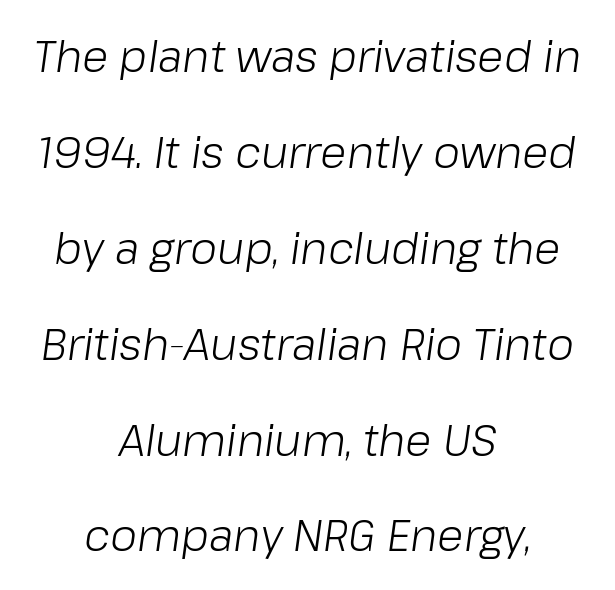
Q: Is the text bold? A: No.
Q: Is the text italic (slanted)? A: Yes, it leans right by about 8 degrees.
Q: Is the text underlined? A: No.
Q: How is the paragraph aligned? A: Centered.
Q: Is the spacing between letters normal or unusually wide? A: Normal.
Q: Is the spacing between lines tight, normal or loose? A: Loose.
Q: Width (condensed, normal, or wide)? A: Normal.
Q: Stroke contrast? A: Low.
Q: x-height? A: Medium.
Q: Monospaced? A: No.
